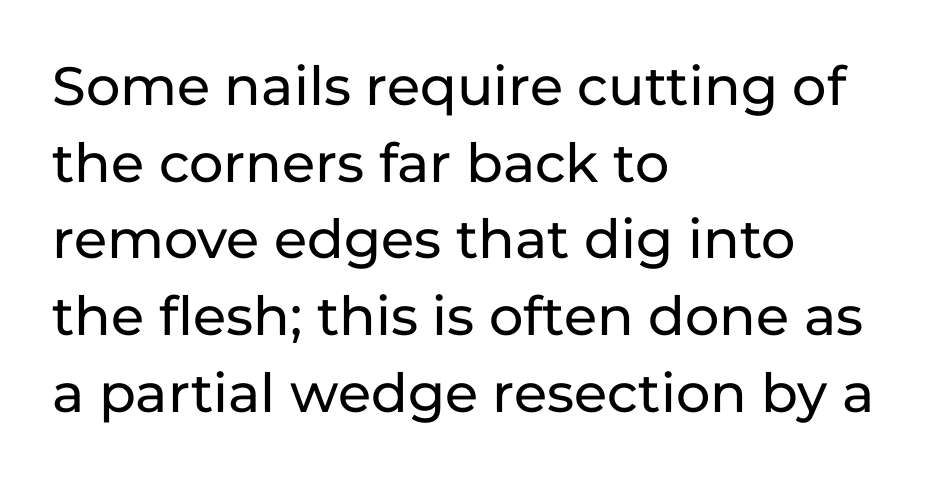
The image shows 54 px sans-serif type, upright; set left-aligned, normal line spacing (1.42x), normal letter spacing, not underlined; low stroke contrast and a medium x-height.
